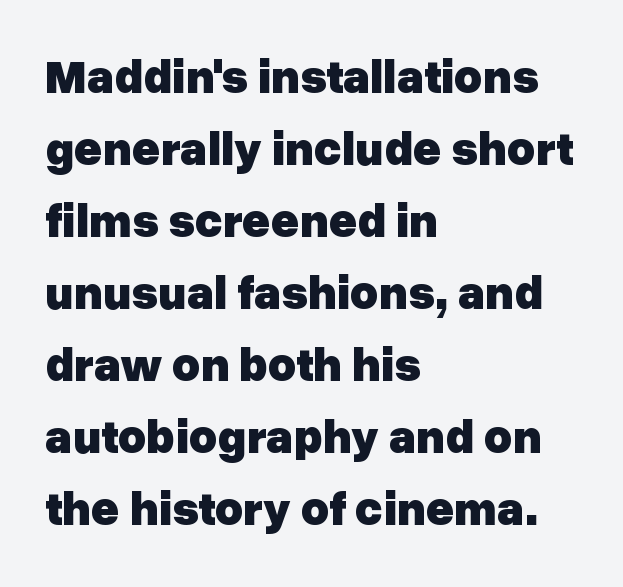
{"serif": "no", "italic": "no", "bold": "yes", "weight": "heavy", "width": "normal", "stroke_contrast": "low", "x_height": "medium", "monospaced": "no", "underline": "no", "align": "left", "line_spacing": "normal", "line_spacing_ratio": 1.5, "letter_spacing": "normal", "letter_spacing_em": 0.0, "glyph_px": 48}
